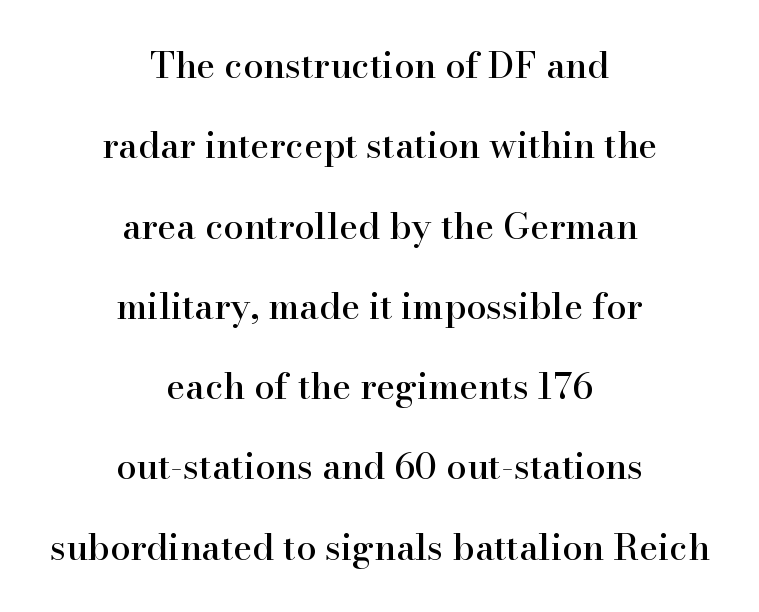
{"serif": "yes", "italic": "no", "width": "normal", "stroke_contrast": "high", "x_height": "small", "monospaced": "no", "underline": "no", "align": "center", "line_spacing": "loose", "line_spacing_ratio": 2.23, "letter_spacing": "normal", "letter_spacing_em": 0.0, "glyph_px": 36}
